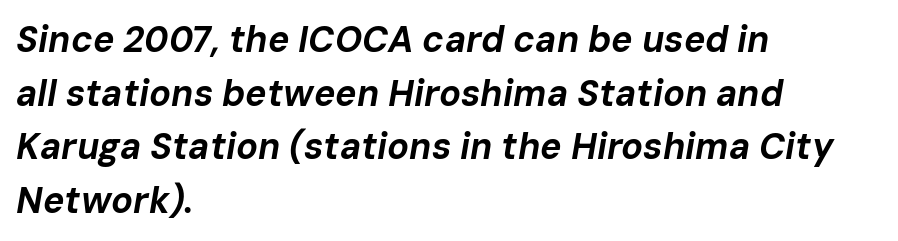
Q: Is the text bold? A: Yes.
Q: Is the text italic (slanted)? A: Yes, it leans right by about 10 degrees.
Q: Is the text underlined? A: No.
Q: How is the paragraph aligned? A: Left-aligned.
Q: Is the spacing between letters normal or unusually wide? A: Normal.
Q: Is the spacing between lines tight, normal or loose? A: Normal.
Q: Width (condensed, normal, or wide)? A: Normal.
Q: Stroke contrast? A: Low.
Q: x-height? A: Medium.
Q: Monospaced? A: No.
